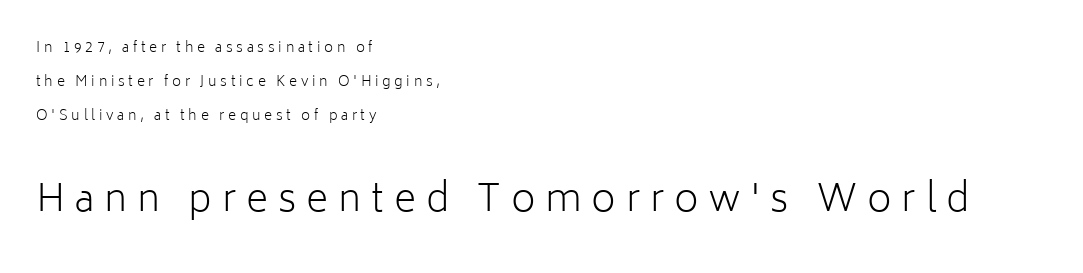
The image shows 38 px light sans-serif type, upright; set left-aligned, loose line spacing (2.42x), unusually wide letter spacing (+0.26 em), not underlined; the second (bottom) block is 2.71x larger; low stroke contrast and a medium x-height.
